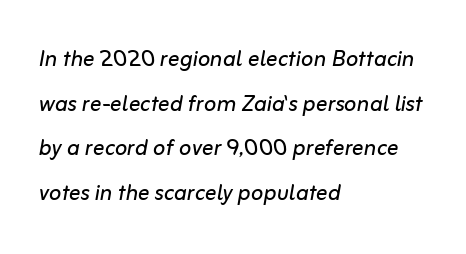
Style check: oblique. Underlining? Definitely not there. Students, note that the glyphs here touch the page at normal intervals. Does the copy run flush right? No — it runs flush left.
